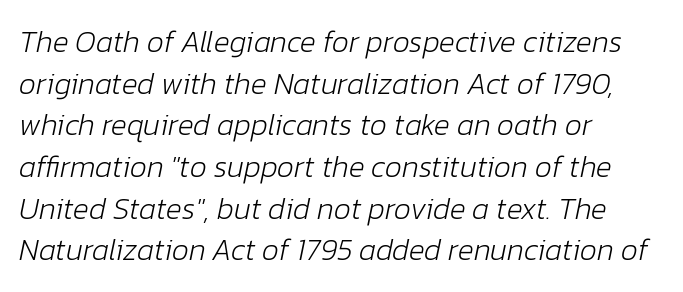
The image shows 30 px light type, italic (leaning right); set left-aligned, normal line spacing (1.39x), normal letter spacing, not underlined; low stroke contrast and a medium x-height.
